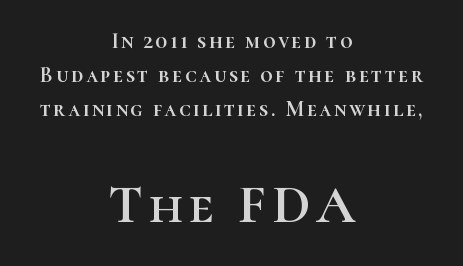
The image shows 54 px text type, upright; set centered, normal line spacing (1.55x), not underlined; the second (bottom) block is 2.45x larger; high stroke contrast and a medium x-height.
